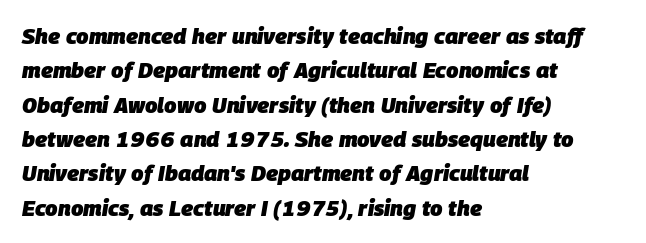
Typesetter's note: full bold, strokes at maximum text heaviness. Posture: slanted. The designer left line spacing at the default. The gaps between neighbouring characters are ordinary and unremarkable.
